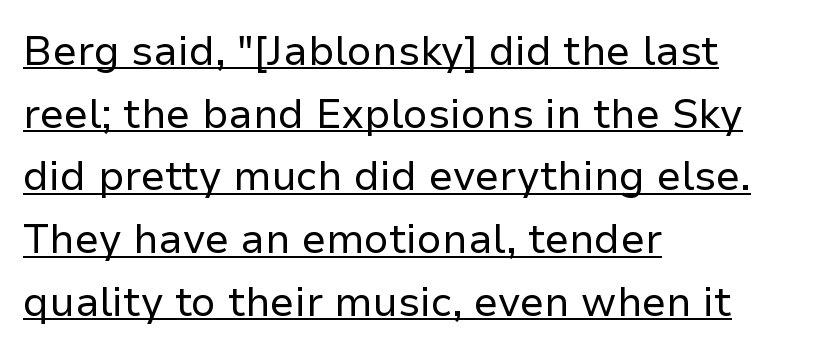
The image shows 41 px regular-weight sans-serif type, upright; set left-aligned, normal line spacing (1.53x), normal letter spacing, underlined; low stroke contrast and a medium x-height.
